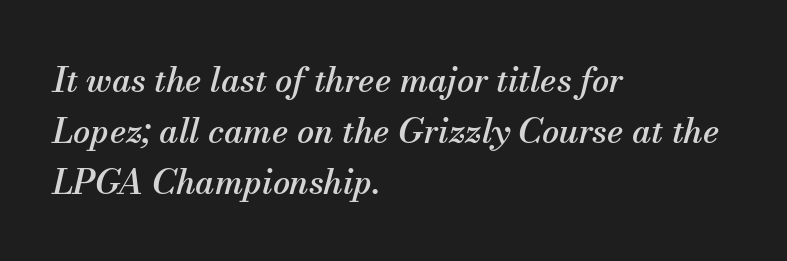
The image shows 34 px serif type, italic (leaning right); set left-aligned, normal line spacing (1.5x), normal letter spacing, not underlined; medium stroke contrast and a small x-height.
